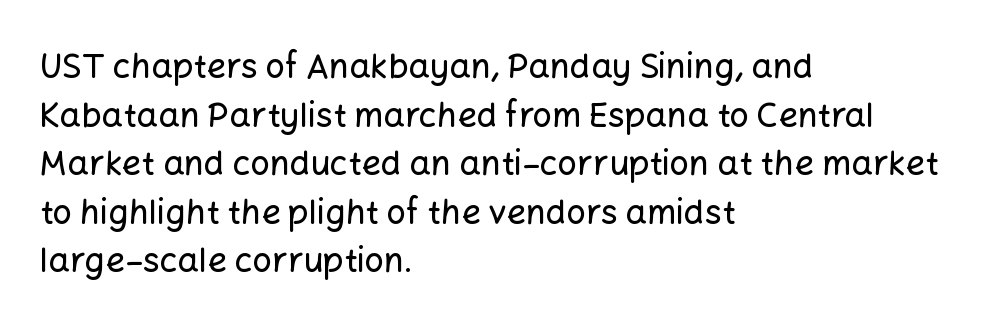
{"serif": "no", "italic": "no", "width": "normal", "stroke_contrast": "low", "x_height": "medium", "monospaced": "no", "underline": "no", "align": "left", "line_spacing": "normal", "line_spacing_ratio": 1.43, "letter_spacing": "normal", "letter_spacing_em": 0.0, "glyph_px": 34}
